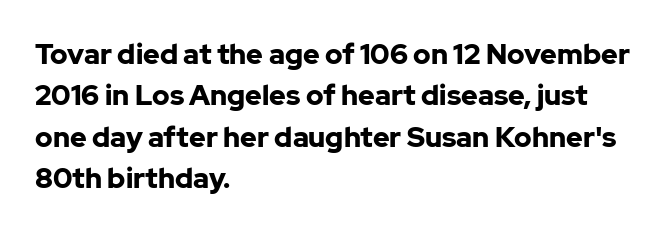
{"serif": "no", "italic": "no", "bold": "yes", "weight": "bold", "width": "normal", "stroke_contrast": "low", "x_height": "medium", "monospaced": "no", "underline": "no", "align": "left", "line_spacing": "normal", "line_spacing_ratio": 1.48, "letter_spacing": "normal", "letter_spacing_em": 0.0, "glyph_px": 28}
